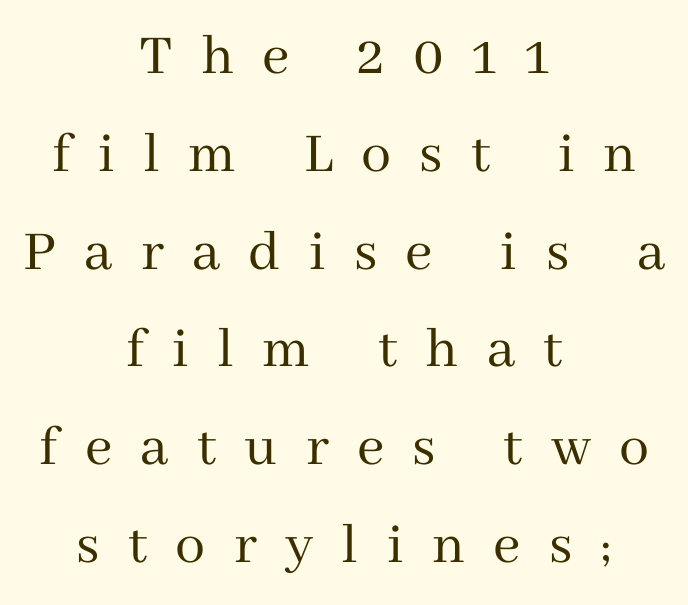
{"serif": "yes", "italic": "no", "bold": "no", "weight": "regular", "width": "normal", "stroke_contrast": "medium", "x_height": "medium", "monospaced": "no", "underline": "no", "align": "center", "line_spacing": "normal", "line_spacing_ratio": 1.63, "letter_spacing": "wide", "letter_spacing_em": 0.47, "glyph_px": 60}
